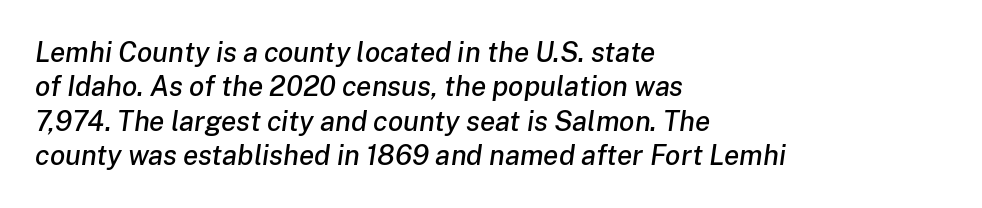
The image shows 28 px text type, italic (leaning right); set left-aligned, line spacing 1.23x, normal letter spacing, not underlined; low stroke contrast and a medium x-height.
